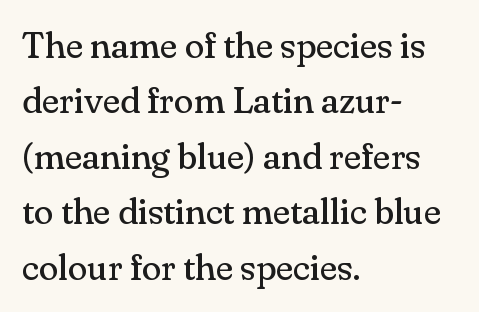
The image shows 36 px regular-weight serif type, upright; set left-aligned, normal line spacing (1.54x), normal letter spacing, not underlined; medium stroke contrast and a small x-height.
